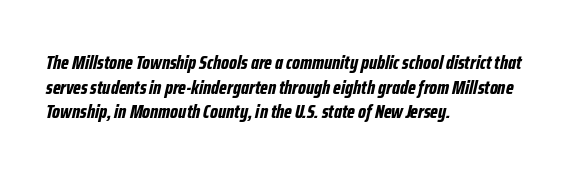
Q: Is the text bold? A: Yes.
Q: Is the text italic (slanted)? A: Yes, it leans right by about 12 degrees.
Q: Is the text underlined? A: No.
Q: How is the paragraph aligned? A: Left-aligned.
Q: Is the spacing between letters normal or unusually wide? A: Normal.
